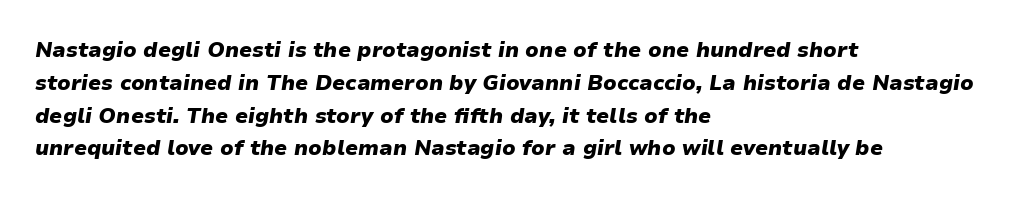
Successive baselines arrive at the customary interval. The text block is weighted toward the left margin, trailing off unevenly rightward. Any mark beneath the type? The region is blank. The line texture is even and compact thanks to regular tracking. Strokes here are thick enough to call this a true bold. If you drew a line through each stem, it would be angled.
